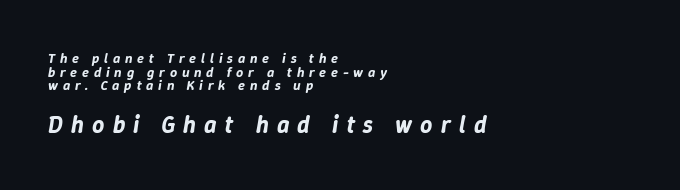
{"italic": "yes", "lean": "right", "slant_degrees": 9, "underline": "no", "align": "left", "line_spacing": "tight", "line_spacing_ratio": 0.98, "letter_spacing": "wide", "letter_spacing_em": 0.34, "larger_block": "second", "size_ratio": 1.71, "glyph_px": 24}
